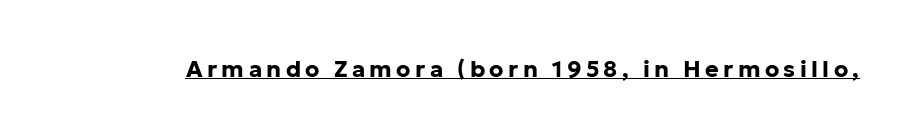
{"italic": "no", "bold": "yes", "underline": "yes", "glyph_px": 23}
